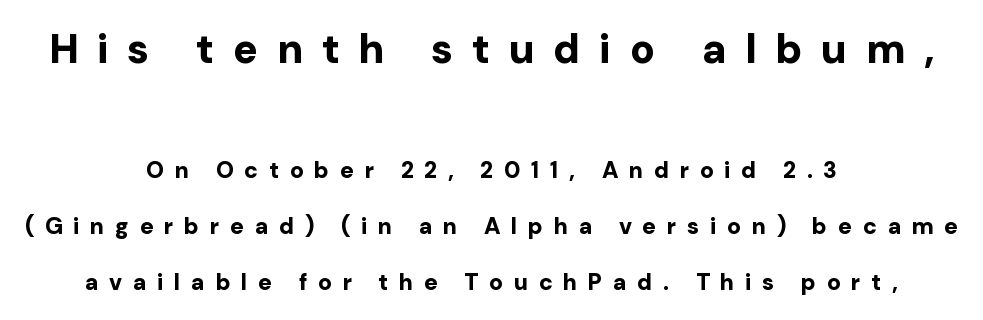
{"serif": "no", "italic": "no", "bold": "yes", "weight": "bold", "width": "normal", "stroke_contrast": "low", "x_height": "medium", "monospaced": "no", "underline": "no", "align": "center", "line_spacing": "loose", "line_spacing_ratio": 2.44, "letter_spacing": "wide", "letter_spacing_em": 0.46, "larger_block": "first", "size_ratio": 1.78, "glyph_px": 41}
